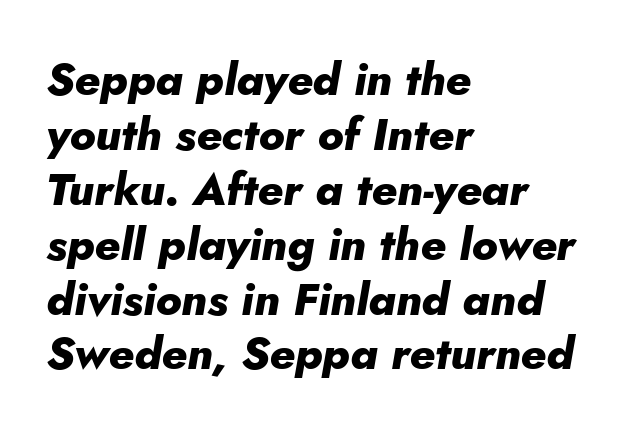
{"italic": "yes", "lean": "right", "slant_degrees": 10, "bold": "yes", "weight": "heavy", "width": "normal", "stroke_contrast": "low", "x_height": "small", "monospaced": "no", "underline": "no", "align": "left", "line_spacing_ratio": 1.22, "letter_spacing": "normal", "letter_spacing_em": 0.0, "glyph_px": 45}
